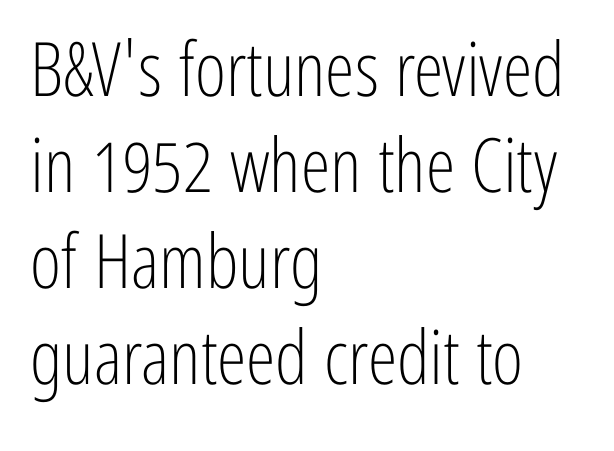
{"serif": "no", "italic": "no", "bold": "no", "weight": "light", "width": "condensed", "stroke_contrast": "low", "x_height": "medium", "monospaced": "no", "underline": "no", "align": "left", "line_spacing": "normal", "line_spacing_ratio": 1.28, "letter_spacing": "normal", "letter_spacing_em": 0.0, "glyph_px": 75}
